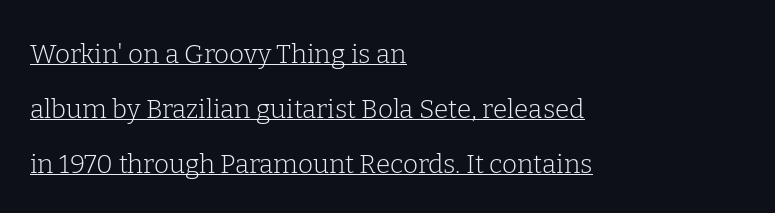
The image shows 26 px text type, upright; set left-aligned, loose line spacing (2.11x), normal letter spacing, underlined.
